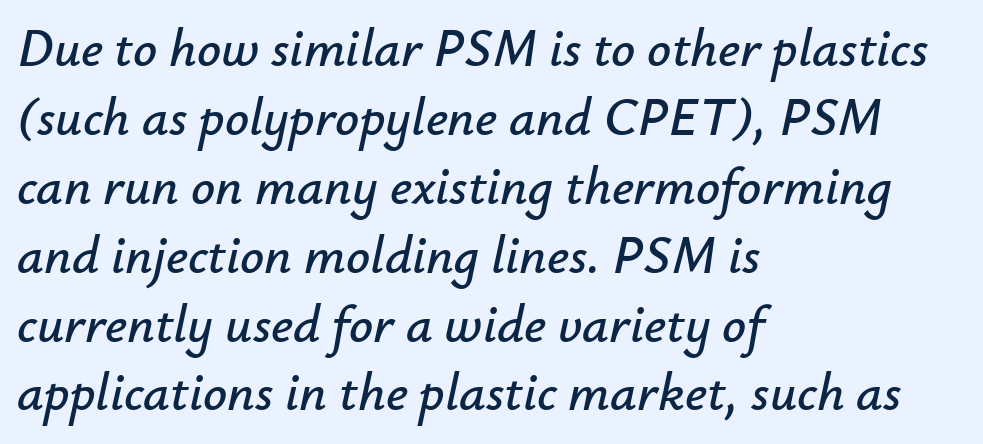
{"italic": "yes", "lean": "right", "slant_degrees": 12, "width": "normal", "stroke_contrast": "low", "x_height": "small", "monospaced": "no", "underline": "no", "align": "left", "line_spacing": "normal", "line_spacing_ratio": 1.3, "letter_spacing": "normal", "letter_spacing_em": 0.0, "glyph_px": 53}
